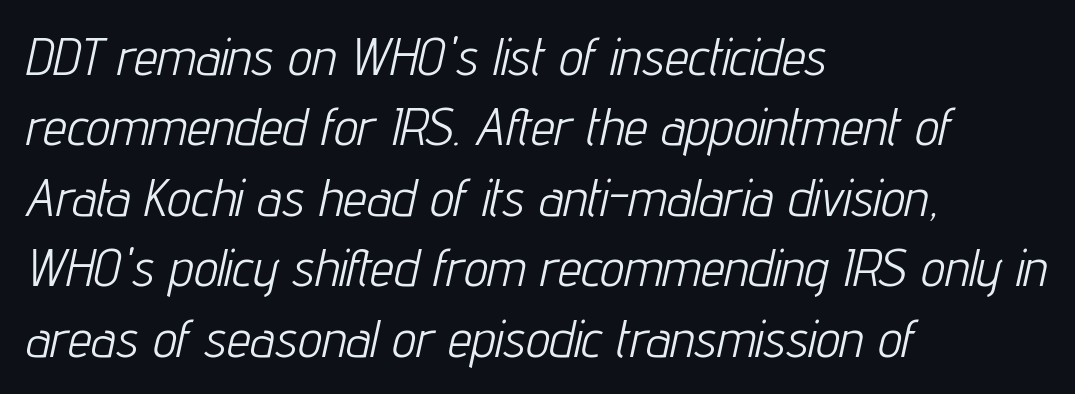
{"italic": "yes", "lean": "right", "slant_degrees": 12, "bold": "no", "weight": "light", "width": "condensed", "stroke_contrast": "low", "x_height": "medium", "monospaced": "no", "underline": "no", "align": "left", "line_spacing": "normal", "line_spacing_ratio": 1.33, "letter_spacing": "normal", "letter_spacing_em": 0.0, "glyph_px": 53}
